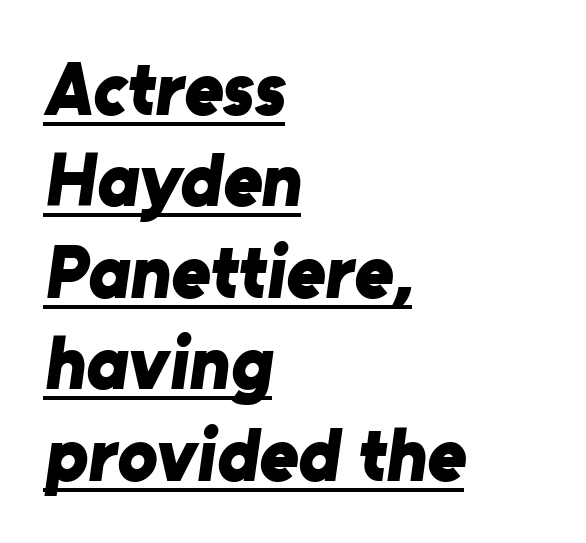
The image shows 75 px bold sans-serif type; set left-aligned, line spacing 1.22x, normal letter spacing, underlined; low stroke contrast and a medium x-height.
